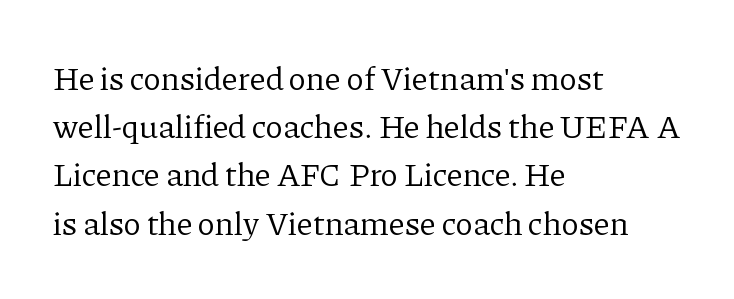
{"serif": "yes", "italic": "no", "bold": "no", "weight": "regular", "width": "normal", "stroke_contrast": "low", "x_height": "medium", "monospaced": "no", "underline": "no", "align": "left", "line_spacing": "normal", "line_spacing_ratio": 1.46, "letter_spacing": "normal", "letter_spacing_em": 0.0, "glyph_px": 33}
